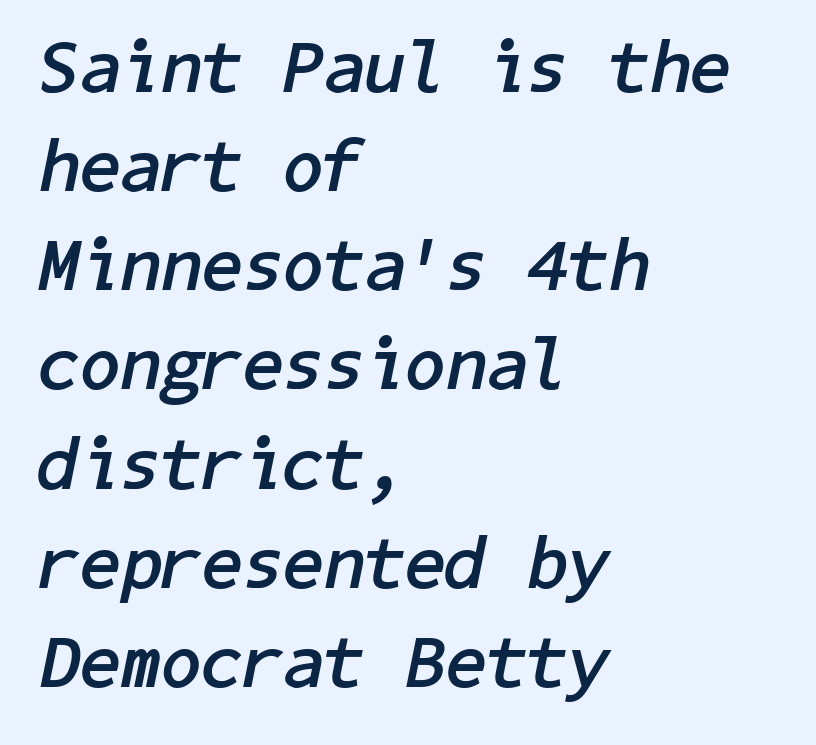
Alignment: flush left. This block has exactly the height ordinary leading produces. Posture: slanted. The area under the type is left untouched. The gaps between neighbouring characters are ordinary and unremarkable.
